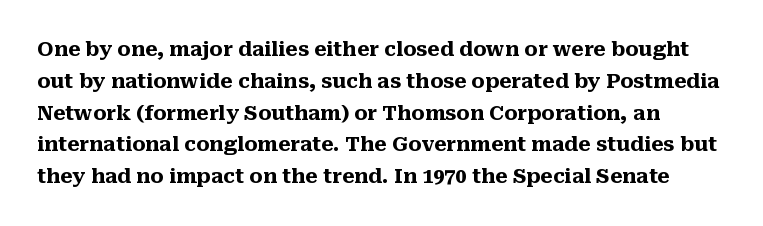
Each row of text sits above clean, open space. Every letter is thick-stroked: bold, no question. Letter spacing: default. The letters stand upright; this is a roman face.
